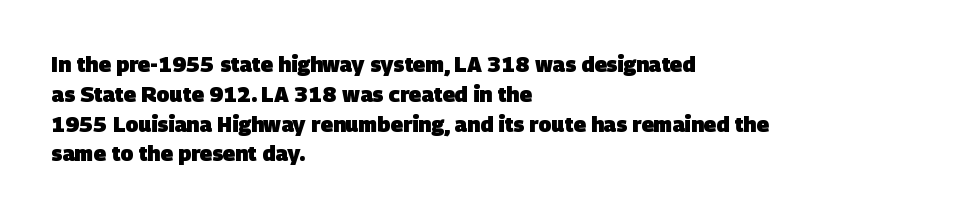
{"bold": "yes", "underline": "no", "align": "left", "line_spacing": "normal", "line_spacing_ratio": 1.42, "letter_spacing": "normal", "letter_spacing_em": 0.0, "glyph_px": 21}
